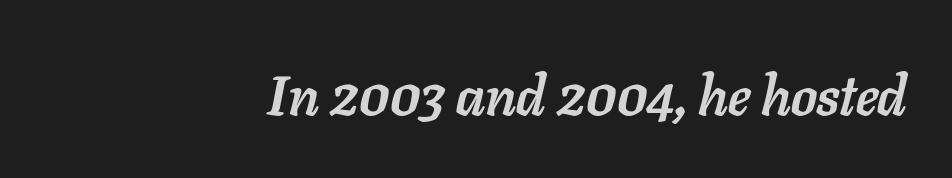
Q: Is the text bold? A: Yes.
Q: Is the text italic (slanted)? A: Yes, it leans right by about 11 degrees.
Q: Is the text underlined? A: No.
Q: How is the paragraph aligned? A: Right-aligned.
Q: Is the spacing between letters normal or unusually wide? A: Normal.
Q: Width (condensed, normal, or wide)? A: Normal.
Q: Stroke contrast? A: Low.
Q: x-height? A: Medium.
Q: Monospaced? A: No.
